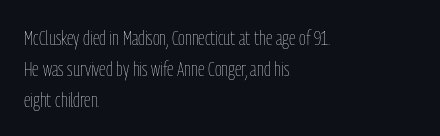
If you drew a line through each stem, it would be perfectly vertical. Leftover space on each line is placed entirely after the last word. The vertical gap from one line to the next is medium. The specimen omits any rule beneath the text block's lines.
